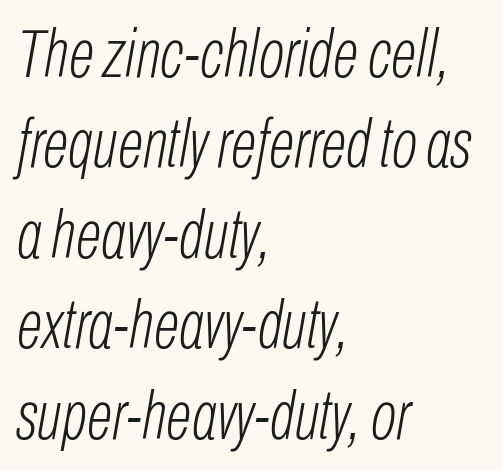
The image shows 68 px light, condensed type, italic (leaning right); set left-aligned, normal line spacing (1.33x), normal letter spacing, not underlined; low stroke contrast and a medium x-height.
